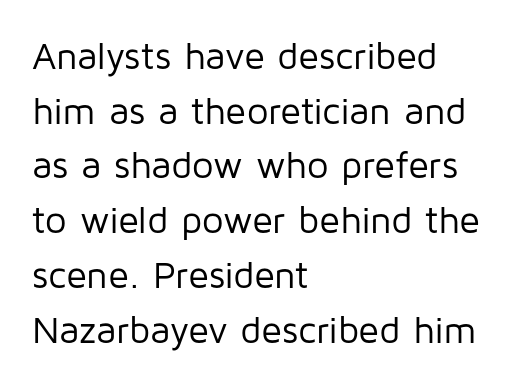
{"serif": "no", "italic": "no", "bold": "no", "weight": "regular", "width": "normal", "stroke_contrast": "low", "x_height": "medium", "monospaced": "no", "underline": "no", "align": "left", "line_spacing": "normal", "line_spacing_ratio": 1.44, "letter_spacing": "normal", "letter_spacing_em": 0.0, "glyph_px": 38}
